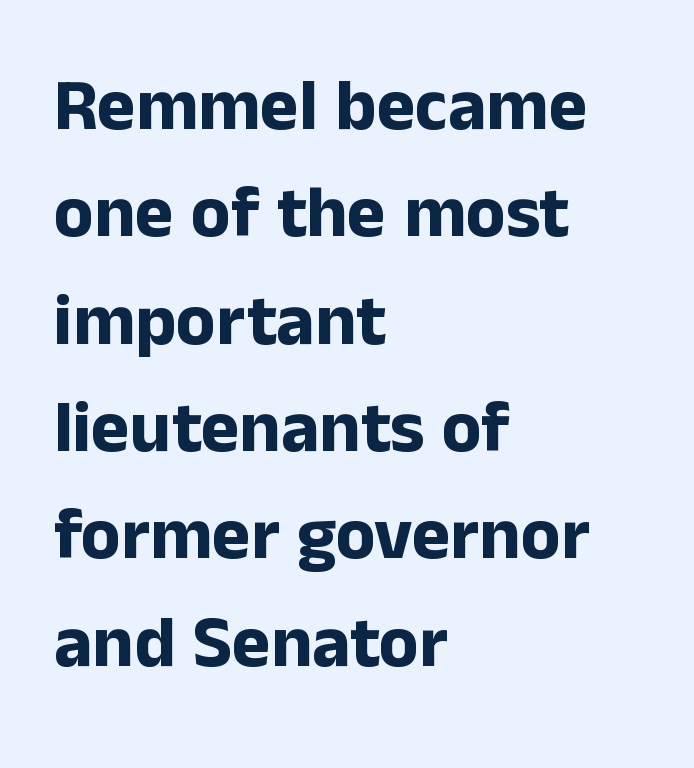
The image shows 73 px bold sans-serif type, upright; set left-aligned, normal line spacing (1.47x), normal letter spacing, not underlined; low stroke contrast and a medium x-height.
